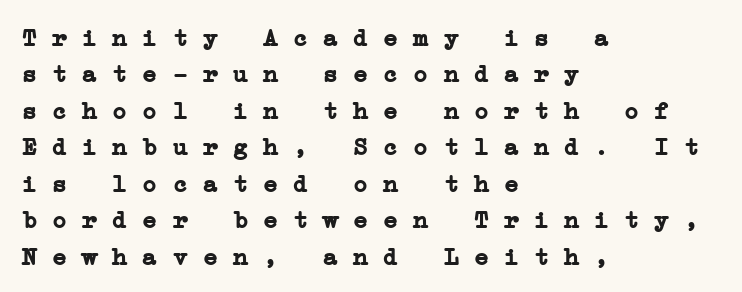
{"bold": "yes", "underline": "no", "align": "left", "line_spacing": "normal", "line_spacing_ratio": 1.46, "letter_spacing": "normal", "letter_spacing_em": 0.0, "glyph_px": 25}
